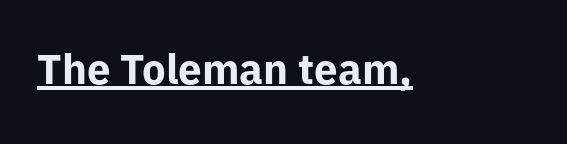
Q: Is the text bold? A: Yes.
Q: Is the text italic (slanted)? A: No, it is upright.
Q: Is the typeface a serif or a sans-serif typeface? A: Sans-serif.
Q: Is the text underlined? A: Yes.
Q: Is the spacing between letters normal or unusually wide? A: Normal.
Q: Width (condensed, normal, or wide)? A: Normal.
Q: Stroke contrast? A: Low.
Q: x-height? A: Medium.
Q: Monospaced? A: No.
